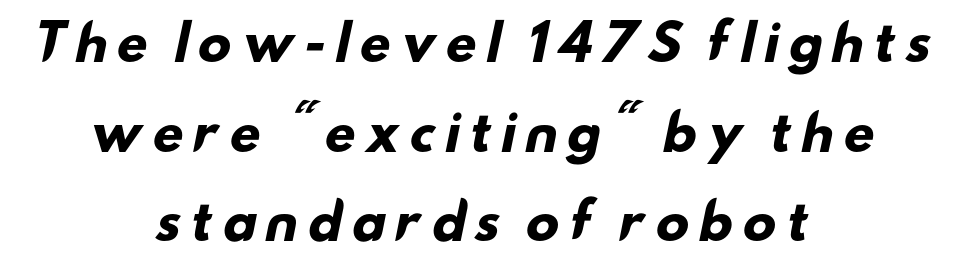
The image shows 49 px heavy, wide sans-serif type; set centered, line spacing 1.83x, not underlined; low stroke contrast and a small x-height.
